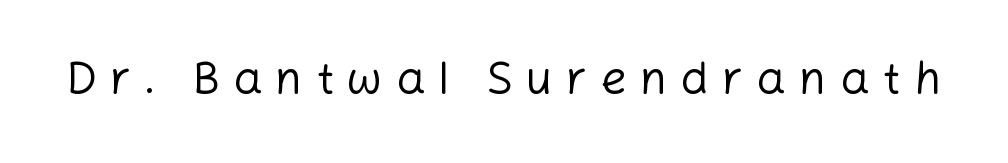
The image shows 46 px regular-weight sans-serif type, upright; set unusually wide letter spacing (+0.29 em), not underlined; low stroke contrast and a medium x-height.
